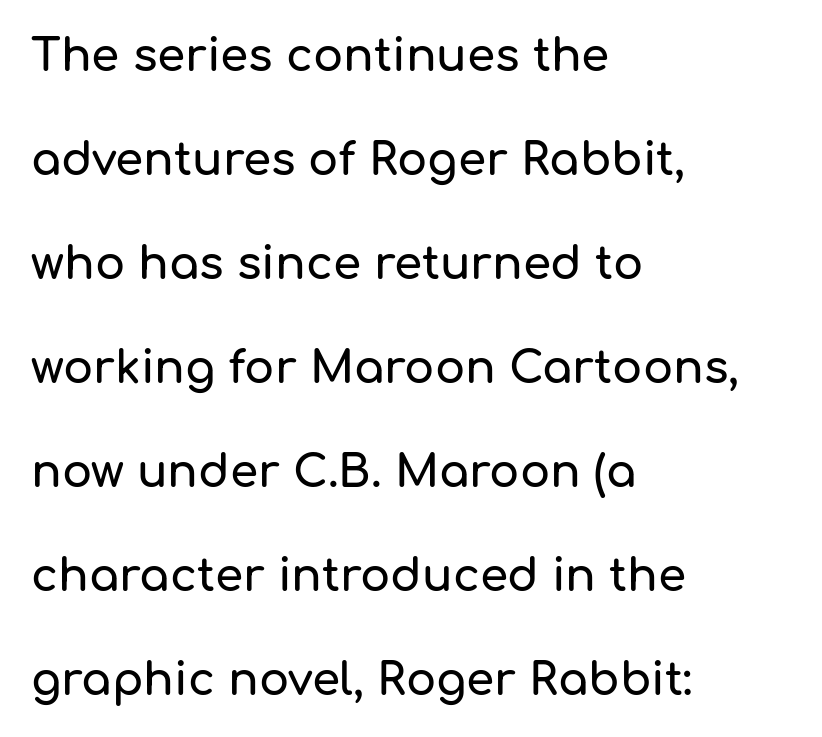
{"serif": "no", "italic": "no", "width": "normal", "stroke_contrast": "low", "x_height": "medium", "monospaced": "no", "underline": "no", "align": "left", "line_spacing": "loose", "line_spacing_ratio": 2.31, "letter_spacing": "normal", "letter_spacing_em": 0.0, "glyph_px": 45}
